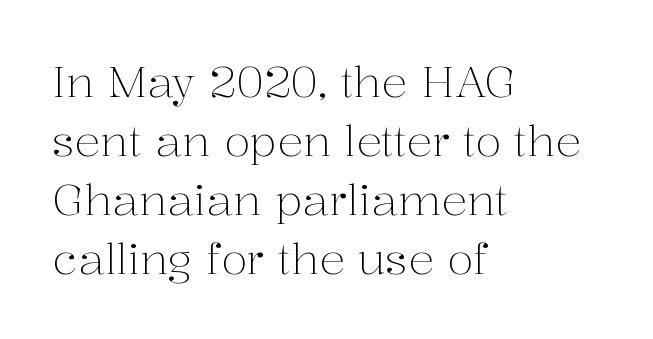
{"serif": "yes", "italic": "no", "bold": "no", "weight": "light", "width": "normal", "stroke_contrast": "medium", "x_height": "medium", "monospaced": "no", "underline": "no", "align": "left", "line_spacing": "normal", "line_spacing_ratio": 1.37, "letter_spacing": "normal", "letter_spacing_em": 0.0, "glyph_px": 43}
